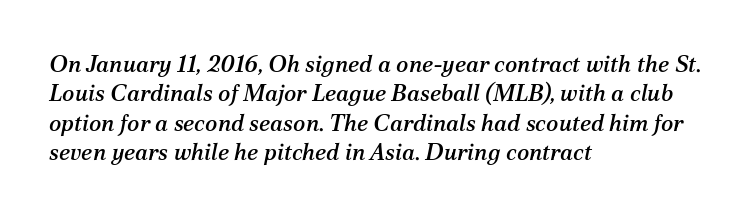
Glance below the letters and you will spot only blank space. All the whitespace from short lines collects on the right. Notice how descenders clear the ascenders below comfortably — that's standard leading. Observe the ordinary spacing: letters are neighbours, not strangers.
